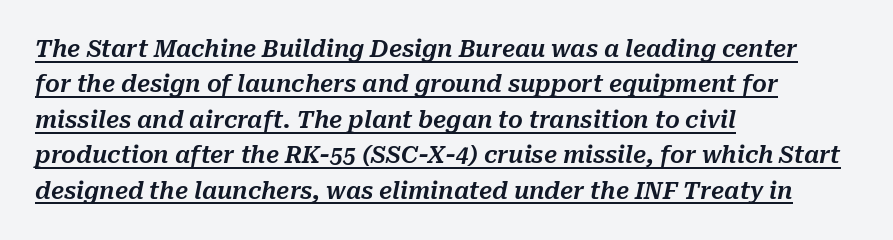
Q: Is the text italic (slanted)? A: Yes, it leans right by about 10 degrees.
Q: Is the text underlined? A: Yes.
Q: How is the paragraph aligned? A: Left-aligned.
Q: Is the spacing between letters normal or unusually wide? A: Normal.
Q: Is the spacing between lines tight, normal or loose? A: Normal.
